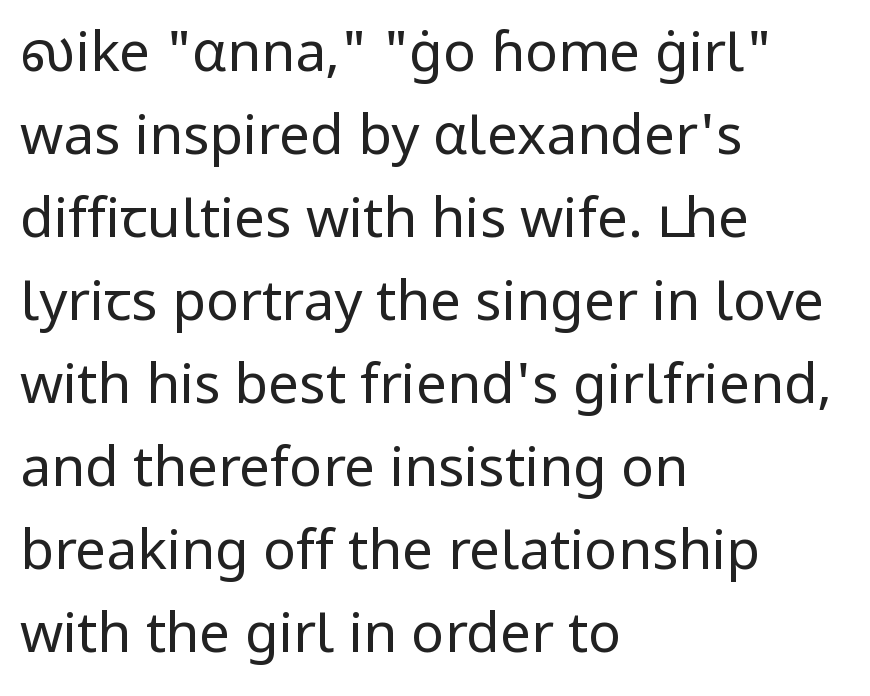
Honestly, the letter spacing is just normal — you wouldn't notice it. What kind of face is this? One without serifs — a sans. Ascenders rise straight up at ninety degrees. Is the block centered? No — it sits flush against the left margin. Words float on clear page, feet unadorned. No letter is thick-stroked: the sample isn't bold.
